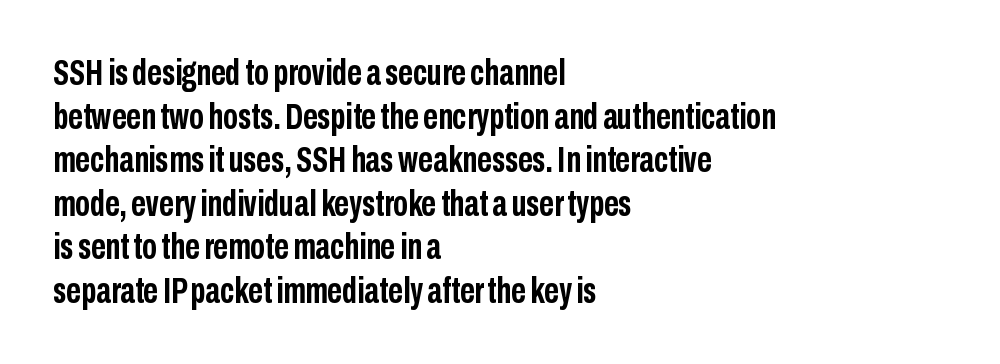
{"serif": "no", "italic": "no", "bold": "yes", "weight": "semibold", "width": "condensed", "stroke_contrast": "low", "x_height": "medium", "monospaced": "no", "underline": "no", "align": "left", "line_spacing_ratio": 1.21, "letter_spacing": "normal", "letter_spacing_em": 0.0, "glyph_px": 36}
